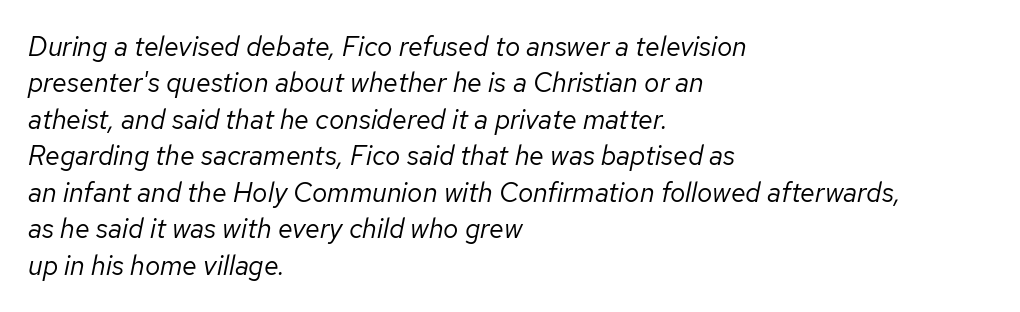
{"italic": "yes", "lean": "right", "slant_degrees": 12, "bold": "no", "underline": "no", "align": "left", "line_spacing": "normal", "line_spacing_ratio": 1.35, "letter_spacing": "normal", "letter_spacing_em": 0.0, "glyph_px": 27}
